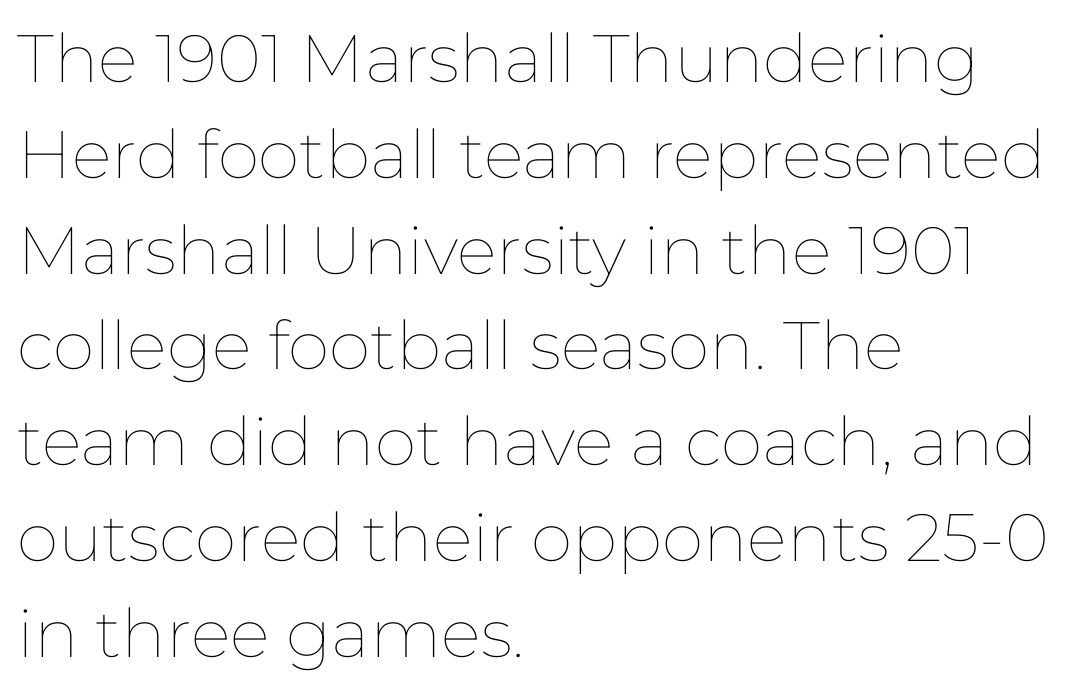
Q: Is the text bold? A: No.
Q: Is the text italic (slanted)? A: No, it is upright.
Q: Is the text underlined? A: No.
Q: How is the paragraph aligned? A: Left-aligned.
Q: Is the spacing between letters normal or unusually wide? A: Normal.
Q: Is the spacing between lines tight, normal or loose? A: Normal.
Q: Width (condensed, normal, or wide)? A: Normal.
Q: Stroke contrast? A: Low.
Q: x-height? A: Medium.
Q: Monospaced? A: No.
